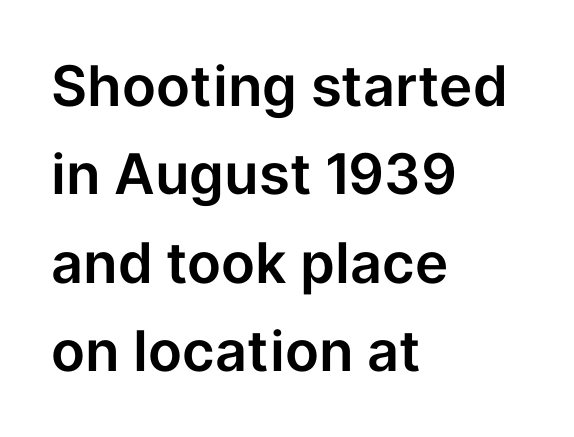
Q: Is the text italic (slanted)? A: No, it is upright.
Q: Is the typeface a serif or a sans-serif typeface? A: Sans-serif.
Q: Is the text underlined? A: No.
Q: How is the paragraph aligned? A: Left-aligned.
Q: Is the spacing between letters normal or unusually wide? A: Normal.
Q: Is the spacing between lines tight, normal or loose? A: Normal.
Q: Width (condensed, normal, or wide)? A: Normal.
Q: Stroke contrast? A: Low.
Q: x-height? A: Medium.
Q: Monospaced? A: No.
